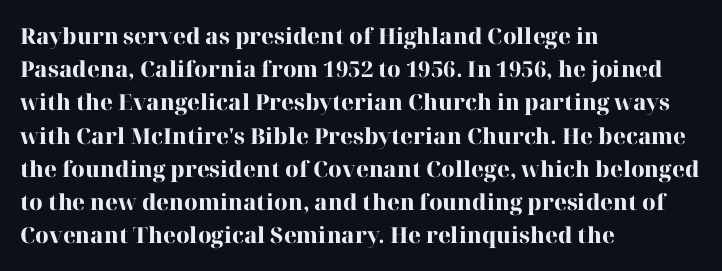
{"italic": "no", "bold": "yes", "underline": "no", "align": "left", "line_spacing": "normal", "line_spacing_ratio": 1.51, "letter_spacing": "normal", "letter_spacing_em": 0.0, "glyph_px": 22}
